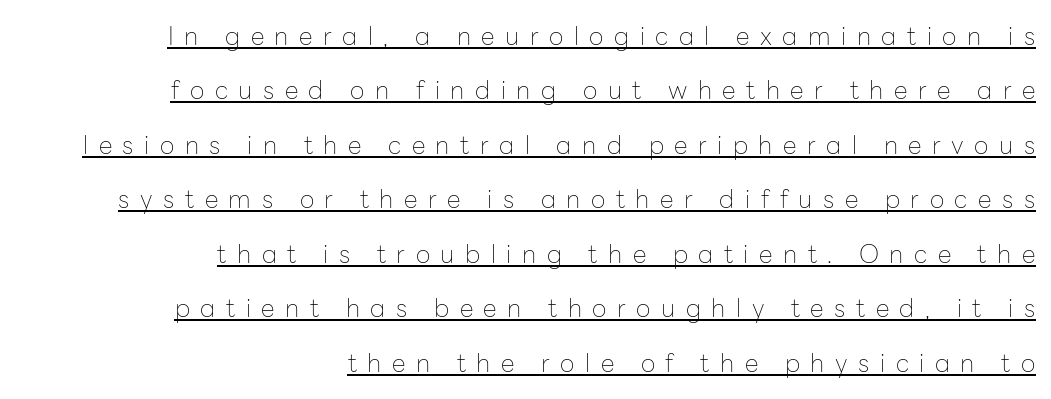
Q: Is the text bold? A: No.
Q: Is the text italic (slanted)? A: No, it is upright.
Q: Is the text underlined? A: Yes.
Q: How is the paragraph aligned? A: Right-aligned.
Q: Is the spacing between letters normal or unusually wide? A: Unusually wide.
Q: Is the spacing between lines tight, normal or loose? A: Loose.
